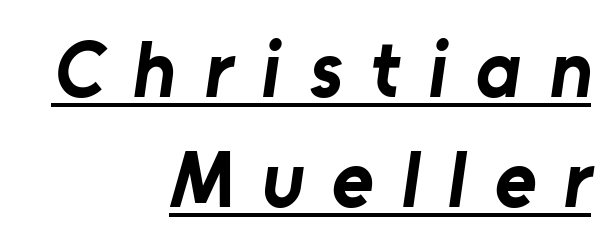
Underlined type. Words appear elongated and porous because spacing is wide. Observe the absence of serifs on each vertical stroke in this sample. The lines in this sample share a right terminus and differ only in where they begin. Summary of vertical rhythm: regular, with standard interline spacing.
